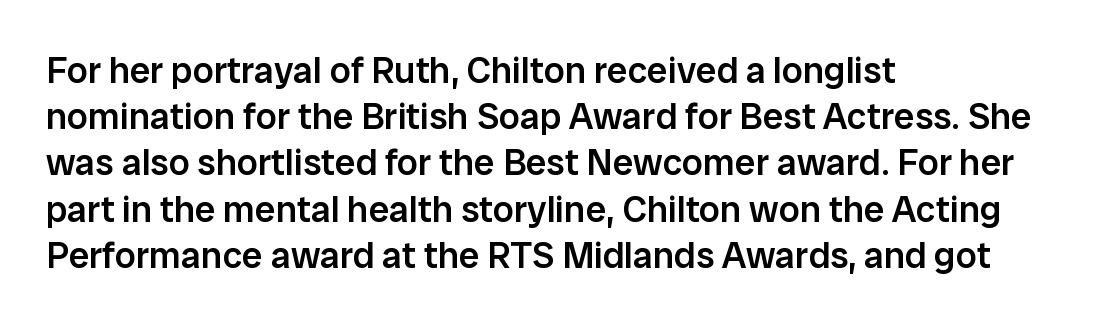
{"serif": "no", "italic": "no", "bold": "semi", "weight": "semibold", "width": "normal", "stroke_contrast": "low", "x_height": "medium", "monospaced": "no", "underline": "no", "align": "left", "line_spacing": "normal", "line_spacing_ratio": 1.25, "letter_spacing": "normal", "letter_spacing_em": 0.0, "glyph_px": 37}
